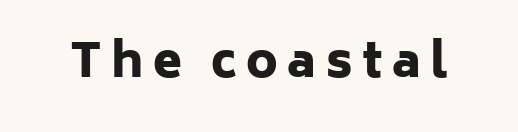
The image shows 47 px heavy sans-serif type, upright; set unusually wide letter spacing (+0.2 em), not underlined; low stroke contrast and a medium x-height.
